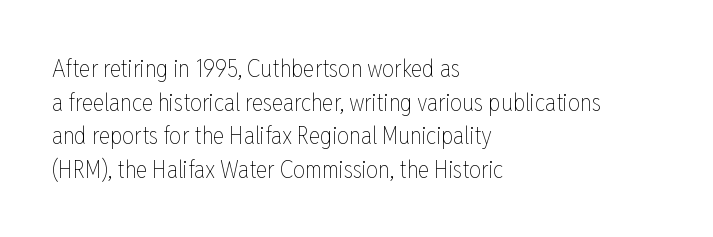
Q: Is the text bold? A: No.
Q: Is the text italic (slanted)? A: No, it is upright.
Q: Is the text underlined? A: No.
Q: How is the paragraph aligned? A: Left-aligned.
Q: Is the spacing between letters normal or unusually wide? A: Normal.
Q: Is the spacing between lines tight, normal or loose? A: Normal.
